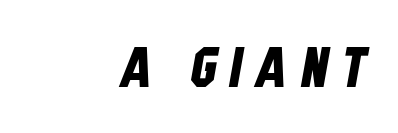
{"serif": "no", "width": "condensed", "stroke_contrast": "low", "x_height": "large", "monospaced": "no", "underline": "no", "align": "right", "letter_spacing": "wide", "letter_spacing_em": 0.23, "glyph_px": 56}
